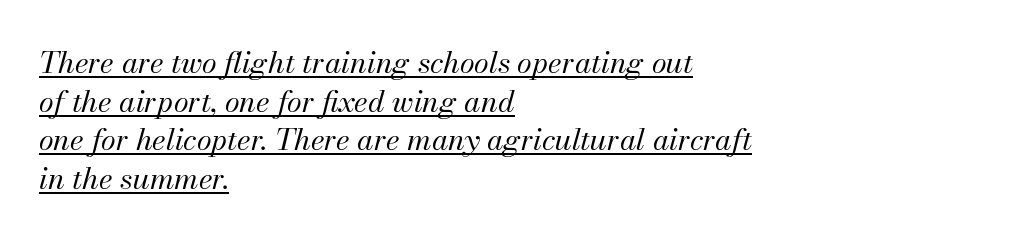
Q: Is the text bold? A: No.
Q: Is the text italic (slanted)? A: Yes, it leans right by about 13 degrees.
Q: Is the text underlined? A: Yes.
Q: How is the paragraph aligned? A: Left-aligned.
Q: Is the spacing between letters normal or unusually wide? A: Normal.
Q: Is the spacing between lines tight, normal or loose? A: Normal.
Q: Width (condensed, normal, or wide)? A: Normal.
Q: Stroke contrast? A: Medium.
Q: x-height? A: Small.
Q: Monospaced? A: No.
